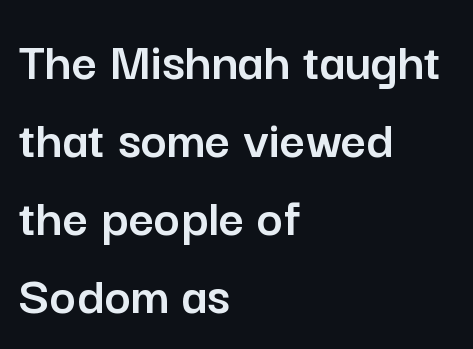
{"serif": "no", "italic": "no", "width": "normal", "stroke_contrast": "low", "x_height": "medium", "monospaced": "no", "underline": "no", "align": "left", "line_spacing": "normal", "line_spacing_ratio": 1.39, "letter_spacing": "normal", "letter_spacing_em": 0.0, "glyph_px": 56}
